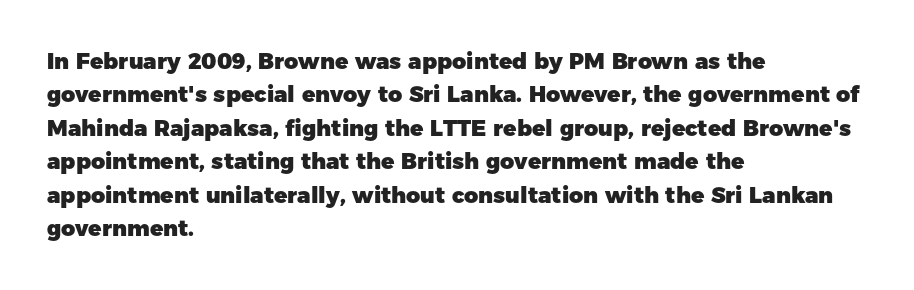
The image shows 22 px bold type, upright; set left-aligned, normal line spacing (1.52x), normal letter spacing, not underlined.
